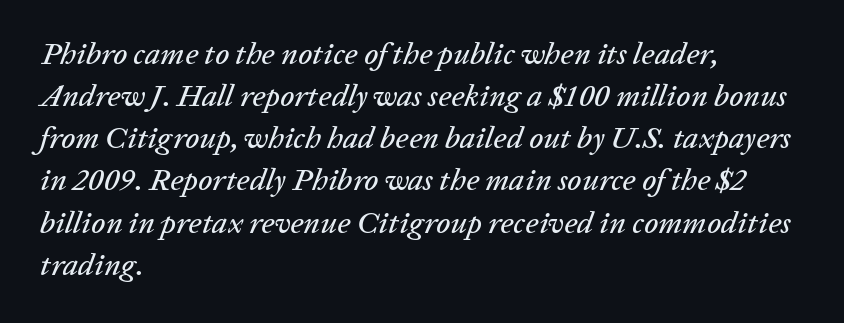
The image shows 31 px text type, italic (leaning right); set left-aligned, normal line spacing (1.36x), normal letter spacing, not underlined; low stroke contrast and a medium x-height.
